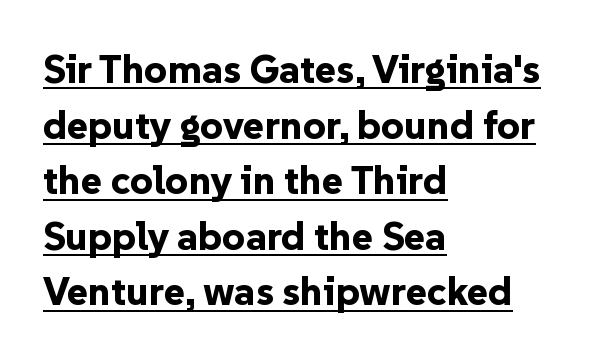
The strokes are fattened all the way to bold. Italic? Not at all — the glyphs are vertical. Regarding leading, the lines here are spaced in the standard way. The type is set solid horizontally, with unmodified tracking. This is sans-serif lettering, the kind often seen on screens and signage. Students, observe the line beneath the letters — that is underlining.
